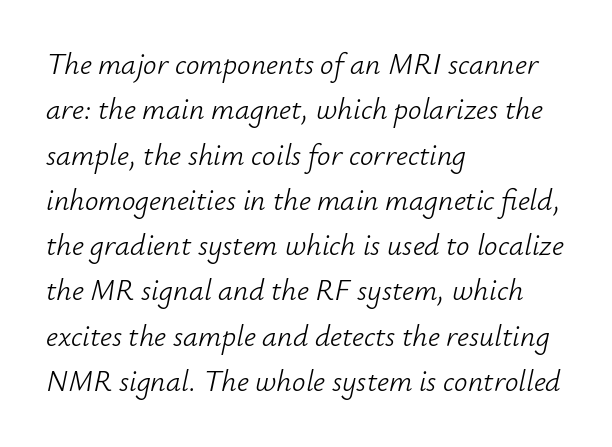
{"italic": "yes", "lean": "right", "slant_degrees": 12, "bold": "no", "weight": "light", "width": "normal", "stroke_contrast": "low", "x_height": "small", "monospaced": "no", "underline": "no", "align": "left", "line_spacing": "normal", "line_spacing_ratio": 1.51, "letter_spacing": "normal", "letter_spacing_em": 0.0, "glyph_px": 30}
